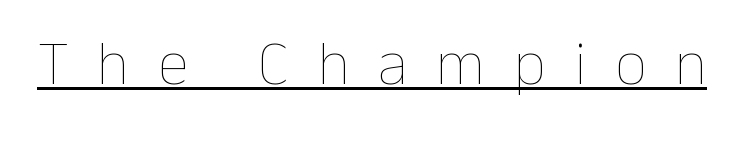
Q: Is the text bold? A: No.
Q: Is the text italic (slanted)? A: No, it is upright.
Q: Is the text underlined? A: Yes.
Q: Is the spacing between letters normal or unusually wide? A: Unusually wide.
Q: Width (condensed, normal, or wide)? A: Normal.
Q: Stroke contrast? A: Low.
Q: x-height? A: Medium.
Q: Monospaced? A: No.
